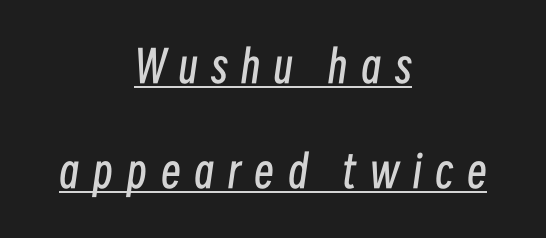
The image shows 44 px regular-weight, condensed type, italic (leaning right); set centered, loose line spacing (2.39x), unusually wide letter spacing (+0.31 em), underlined; low stroke contrast and a medium x-height.
